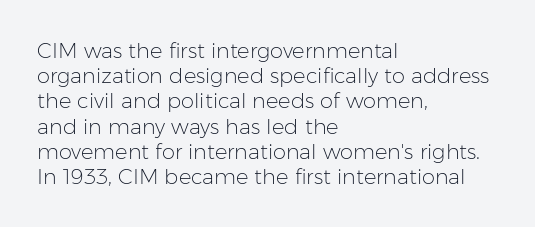
The image shows 21 px text type, upright; set left-aligned, line spacing 1.2x, normal letter spacing, not underlined.
